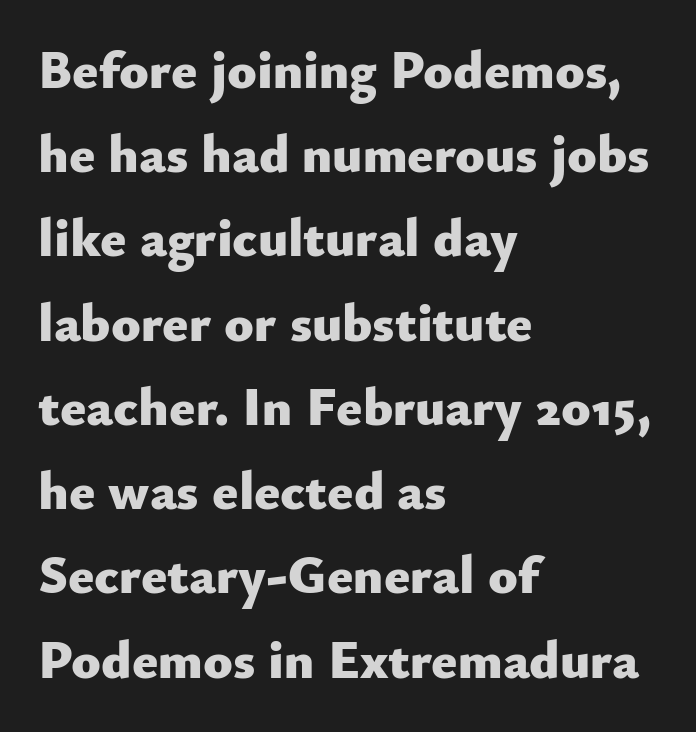
Interline gaps are of average width in this sample. Caption: bold face, heavy strokes. These lines are rendered in a variable-pitch font. What stands out about the letter spacing? Nothing — it is the standard amount. Rendered with straight, roman letterforms. A typesetter would label this face a sans.
